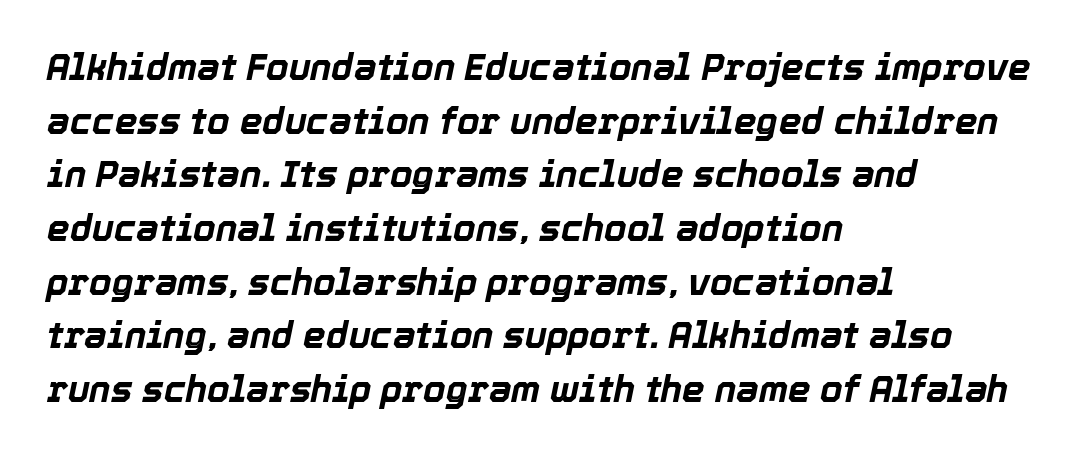
Q: Is the text bold? A: Yes.
Q: Is the text italic (slanted)? A: Yes, it leans right by about 12 degrees.
Q: Is the text underlined? A: No.
Q: How is the paragraph aligned? A: Left-aligned.
Q: Is the spacing between letters normal or unusually wide? A: Normal.
Q: Is the spacing between lines tight, normal or loose? A: Normal.
Q: Width (condensed, normal, or wide)? A: Normal.
Q: x-height? A: Medium.
Q: Monospaced? A: No.
